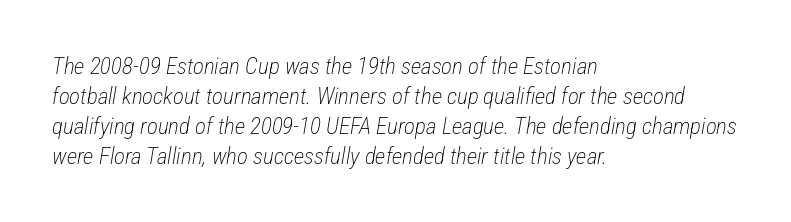
The image shows 23 px text type, italic (leaning right); set left-aligned, normal line spacing (1.3x), normal letter spacing, not underlined.
